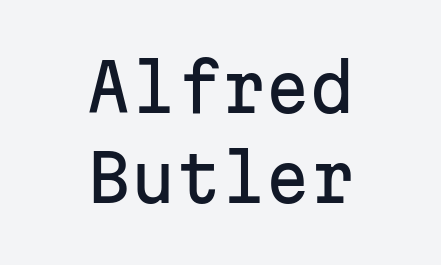
The image shows 64 px sans-serif type, upright, monospaced; set centered, normal line spacing (1.4x), normal letter spacing, not underlined; low stroke contrast and a medium x-height.
